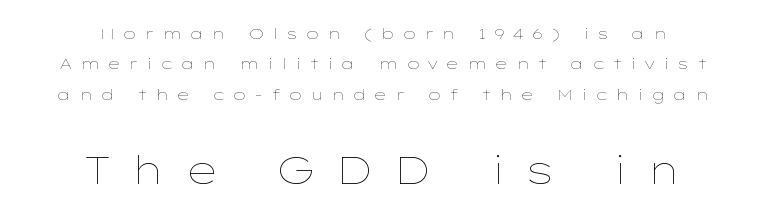
Q: Is the text bold? A: No.
Q: Is the text italic (slanted)? A: No, it is upright.
Q: Is the text underlined? A: No.
Q: How is the paragraph aligned? A: Centered.
Q: Is the spacing between letters normal or unusually wide? A: Unusually wide.
Q: Is the spacing between lines tight, normal or loose? A: Loose.
Q: Which block of text is set in a larger size, the first (top) or the second (bottom)? A: The second (bottom) one.
Q: Width (condensed, normal, or wide)? A: Wide.
Q: Stroke contrast? A: Low.
Q: x-height? A: Medium.
Q: Monospaced? A: No.
